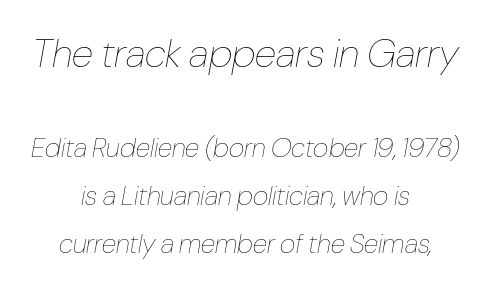
{"italic": "yes", "lean": "right", "slant_degrees": 10, "bold": "no", "weight": "thin", "width": "condensed", "stroke_contrast": "low", "x_height": "medium", "monospaced": "no", "underline": "no", "align": "center", "line_spacing_ratio": 1.78, "letter_spacing": "normal", "letter_spacing_em": 0.0, "larger_block": "first", "size_ratio": 1.48, "glyph_px": 40}
